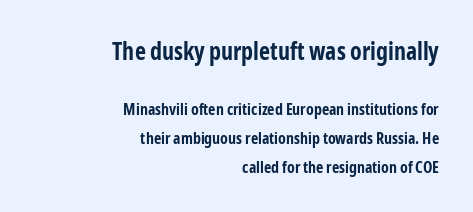
Lines of text with bare space underneath. How heavy is the stroke? Heavy — this is a bold. Alignment: flush right. Rendered with straight, roman letterforms.
